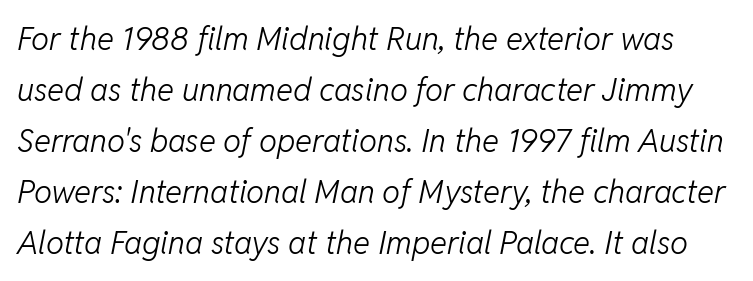
The image shows 32 px light type, italic (leaning right); set normal line spacing (1.59x), normal letter spacing, not underlined; low stroke contrast and a medium x-height.
